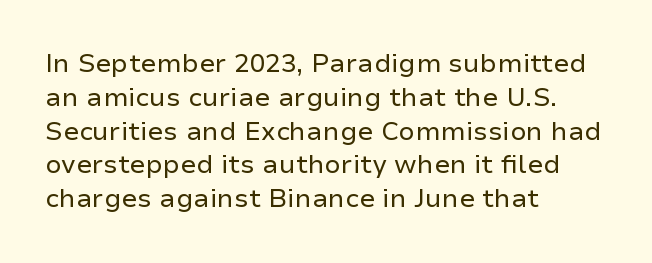
The image shows 26 px text type, upright; set left-aligned, normal line spacing (1.3x), normal letter spacing, not underlined.
